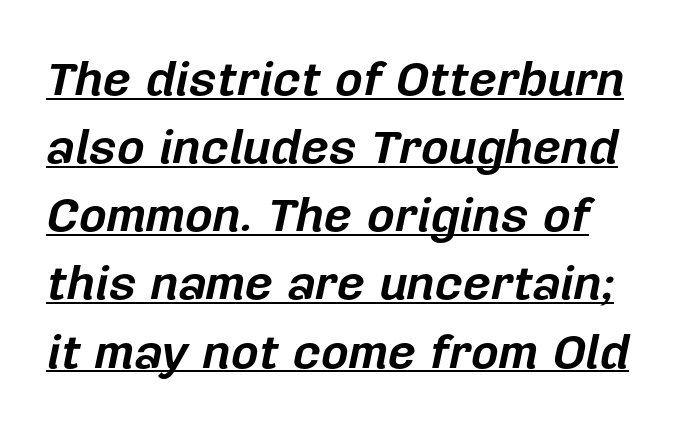
{"italic": "yes", "lean": "right", "slant_degrees": 12, "bold": "yes", "weight": "bold", "width": "normal", "stroke_contrast": "low", "x_height": "medium", "monospaced": "no", "underline": "yes", "line_spacing": "normal", "line_spacing_ratio": 1.42, "letter_spacing": "normal", "letter_spacing_em": 0.0, "glyph_px": 48}
